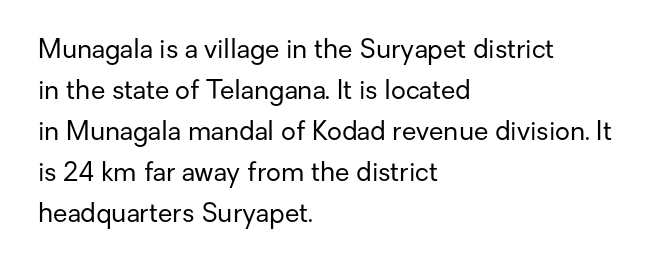
{"italic": "no", "bold": "no", "underline": "no", "align": "left", "line_spacing": "normal", "line_spacing_ratio": 1.58, "letter_spacing": "normal", "letter_spacing_em": 0.0, "glyph_px": 26}
